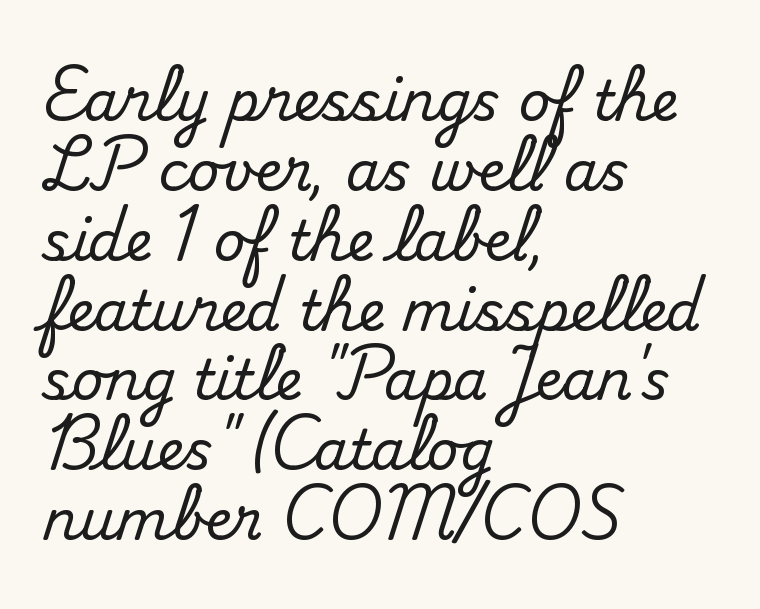
The image shows 55 px serif type; set left-aligned, normal line spacing (1.27x), normal letter spacing, not underlined; medium stroke contrast and a small x-height.
